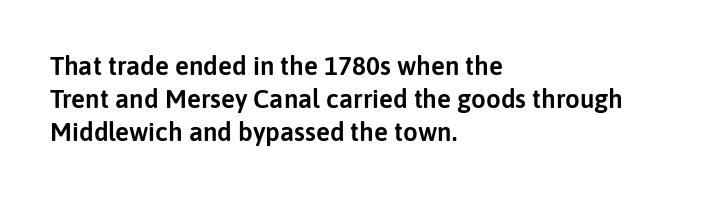
The foot of each line stays bare and open. Leading matches the norm, producing a regular column. The paragraph shown leans on its left margin. The gaps between neighbouring characters are ordinary and unremarkable. Italic? Not at all — the glyphs are vertical.
